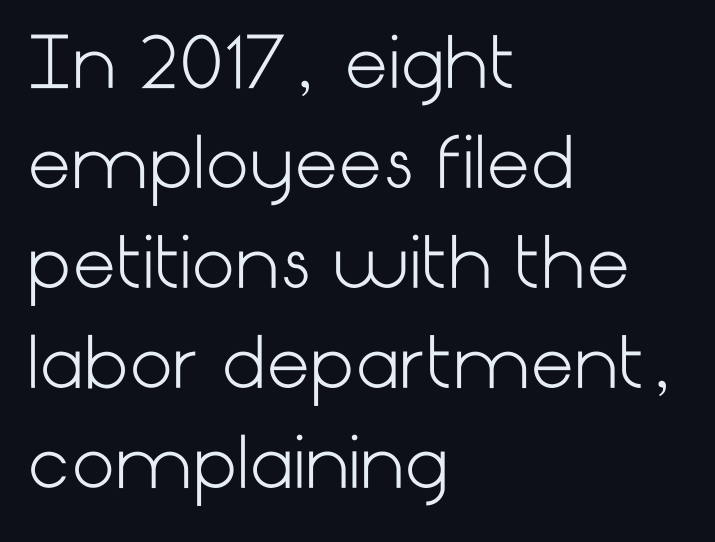
The image shows 69 px light sans-serif type, upright; set left-aligned, normal line spacing (1.45x), normal letter spacing, not underlined; low stroke contrast and a medium x-height.
